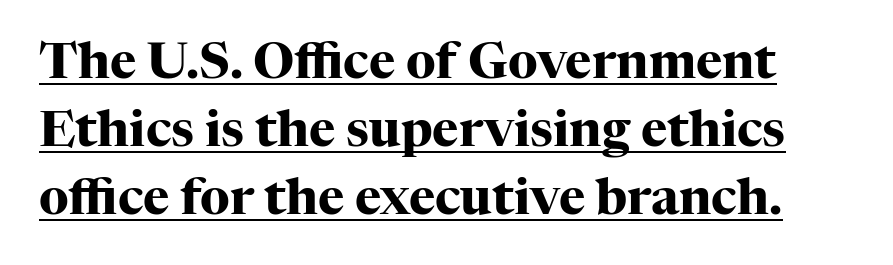
The image shows 50 px heavy serif type, upright; set normal line spacing (1.36x), normal letter spacing, underlined; high stroke contrast and a medium x-height.
